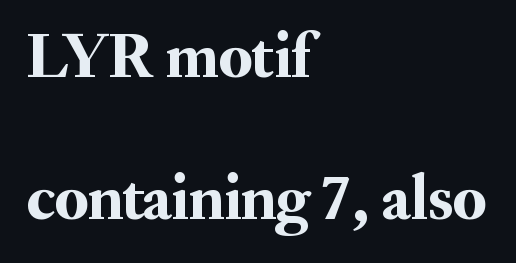
{"serif": "yes", "italic": "no", "width": "normal", "stroke_contrast": "medium", "x_height": "small", "monospaced": "no", "underline": "no", "align": "left", "line_spacing": "loose", "line_spacing_ratio": 2.19, "letter_spacing": "normal", "letter_spacing_em": 0.0, "glyph_px": 65}
